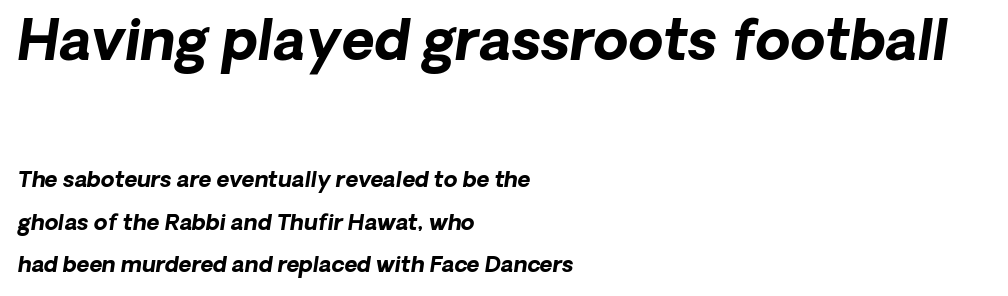
The image shows 56 px bold sans-serif type; set left-aligned, loose line spacing (1.92x), normal letter spacing, not underlined; the first (top) block is 2.55x larger; low stroke contrast and a medium x-height.
